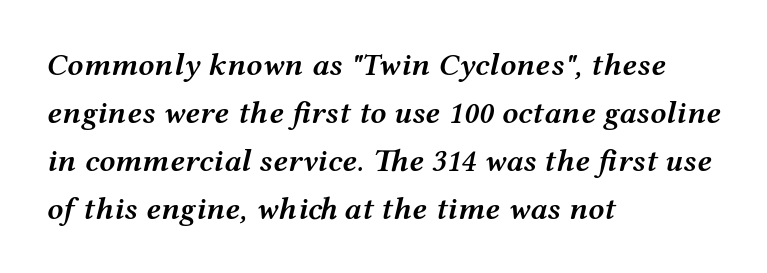
The whole block is typeset with a tilt. Underline: absent. The paragraph shown leans on its left margin. The glyphs have the mass of a demibold cut, below bold.
